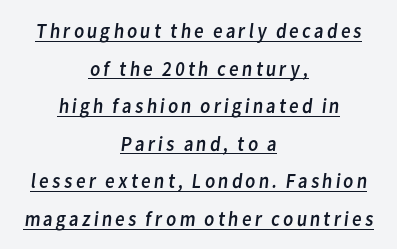
The image shows 21 px text type; set centered, line spacing 1.79x, underlined.
